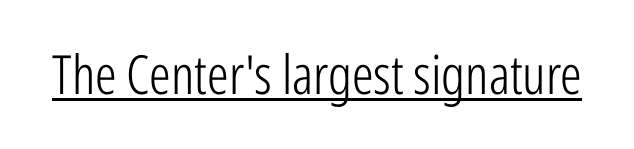
The rendering uses natural spacing where letterforms have individual widths. If you drew a line through each stem, it would be perfectly vertical. This is sans-serif lettering, the kind often seen on screens and signage. Vertical stems look standard width or narrower in stroke. You could call the tracking neutral — neither tight nor loose. Each line of the rendering has a horizontal stroke beneath the glyphs.
